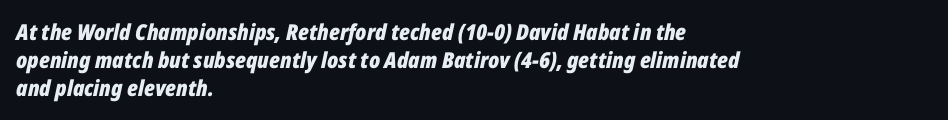
Q: Is the text bold? A: Yes.
Q: Is the text italic (slanted)? A: Yes, it leans right by about 12 degrees.
Q: Is the text underlined? A: No.
Q: How is the paragraph aligned? A: Left-aligned.
Q: Is the spacing between letters normal or unusually wide? A: Normal.
Q: Is the spacing between lines tight, normal or loose? A: Normal.
